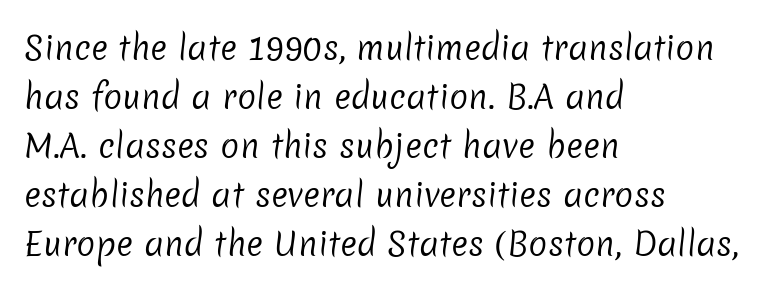
{"serif": "no", "bold": "no", "weight": "regular", "width": "normal", "stroke_contrast": "low", "x_height": "medium", "monospaced": "no", "underline": "no", "align": "left", "line_spacing": "normal", "line_spacing_ratio": 1.53, "letter_spacing": "normal", "letter_spacing_em": 0.0, "glyph_px": 32}
